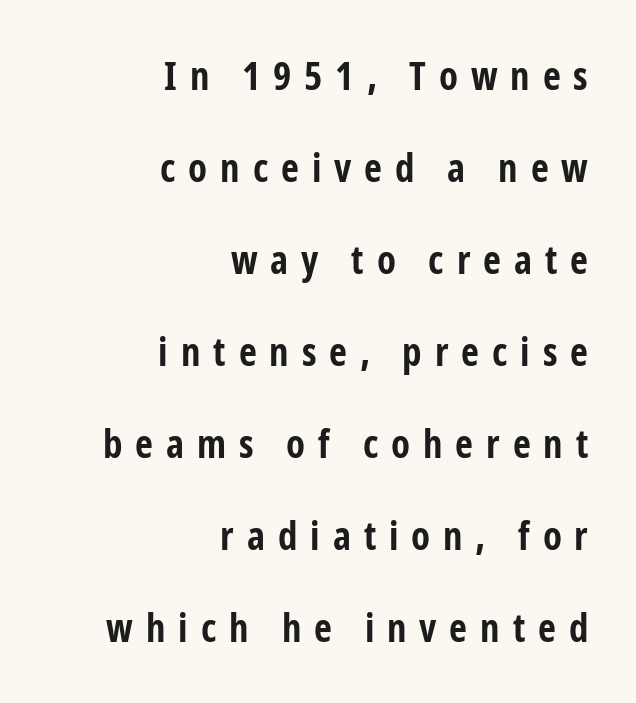
Q: Is the text bold? A: Yes.
Q: Is the text italic (slanted)? A: No, it is upright.
Q: Is the typeface a serif or a sans-serif typeface? A: Sans-serif.
Q: Is the text underlined? A: No.
Q: How is the paragraph aligned? A: Right-aligned.
Q: Is the spacing between letters normal or unusually wide? A: Unusually wide.
Q: Is the spacing between lines tight, normal or loose? A: Loose.
Q: Width (condensed, normal, or wide)? A: Condensed.
Q: Stroke contrast? A: Low.
Q: x-height? A: Medium.
Q: Monospaced? A: No.
